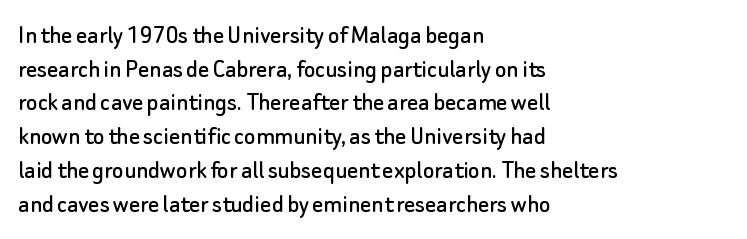
This is the regular roman posture of the typeface. Does extra space separate the letters? No, they use regular spacing. One-word summary of the alignment: left. How would I describe the line gaps? Plain and ordinary.
